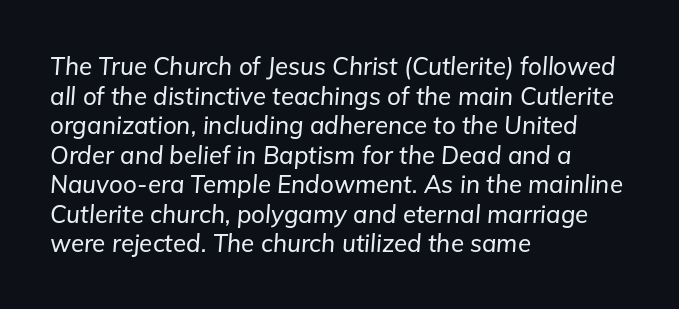
Looking at the ascenders, they clearly lean. Look at the tracking — it's just the regular setting, nothing added. Layout note: lines flush left. The string is rendered with underlining switched off.
